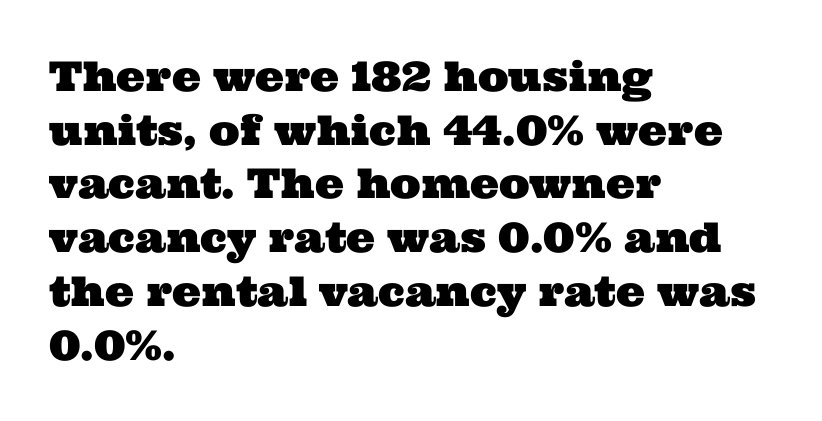
{"serif": "yes", "width": "wide", "stroke_contrast": "medium", "x_height": "medium", "monospaced": "no", "underline": "no", "align": "left", "line_spacing": "normal", "line_spacing_ratio": 1.31, "letter_spacing": "normal", "letter_spacing_em": 0.0, "glyph_px": 41}
